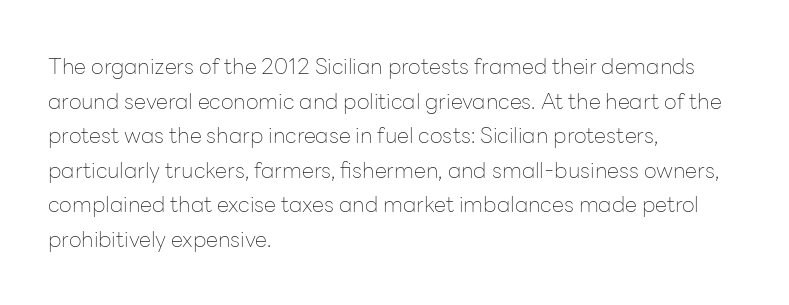
Q: Is the text bold? A: No.
Q: Is the text italic (slanted)? A: No, it is upright.
Q: Is the text underlined? A: No.
Q: How is the paragraph aligned? A: Left-aligned.
Q: Is the spacing between letters normal or unusually wide? A: Normal.
Q: Is the spacing between lines tight, normal or loose? A: Normal.
